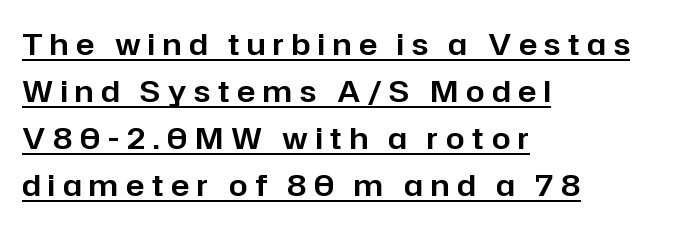
Q: Is the text italic (slanted)? A: No, it is upright.
Q: Is the typeface a serif or a sans-serif typeface? A: Sans-serif.
Q: Is the text underlined? A: Yes.
Q: How is the paragraph aligned? A: Left-aligned.
Q: Is the spacing between letters normal or unusually wide? A: Unusually wide.
Q: Is the spacing between lines tight, normal or loose? A: Normal.
Q: Width (condensed, normal, or wide)? A: Normal.
Q: Stroke contrast? A: Low.
Q: x-height? A: Medium.
Q: Monospaced? A: No.
